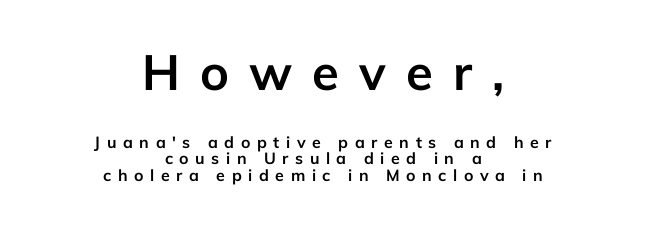
If you squint, the top block still reads clearly — it's the larger of the two. Proportional: the letters do not fall into vertical columns. Summary of vertical rhythm: compact, with narrow interline spacing. Both edges are ragged and mirror each other, which tells us the setting is centered.
